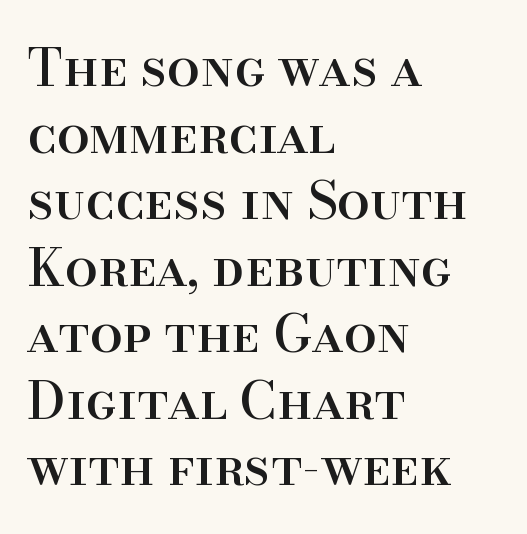
Reading down the block, your eye returns to a fixed left position each line. Inter-character spacing is left at the font's built-in metrics. The passage shown is typeset with a serif family. Compared with typical paragraphs, the rows here are spaced about the same. These lines are rendered in a variable-pitch font.
